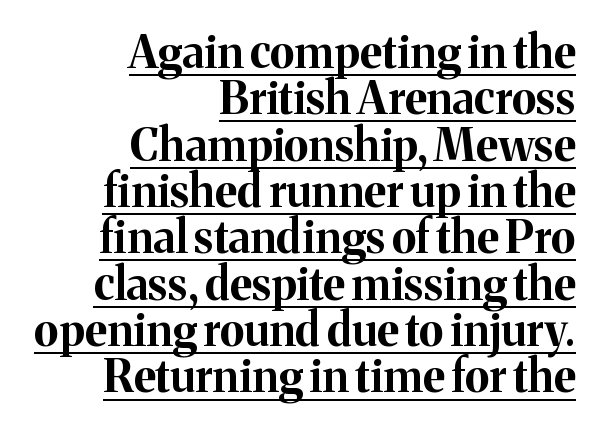
The image shows 45 px bold serif type, upright; set right-aligned, tight line spacing (1.03x), normal letter spacing, underlined; medium stroke contrast and a medium x-height.
